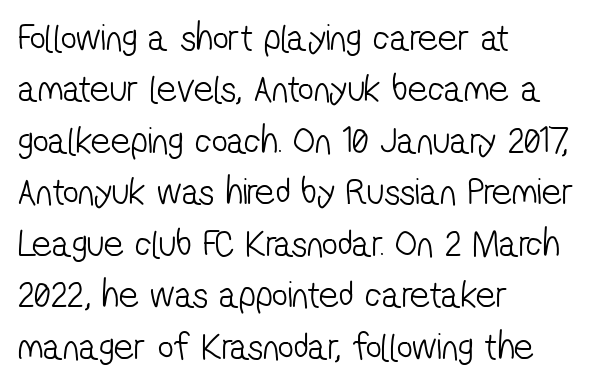
The image shows 39 px light, condensed sans-serif type; set left-aligned, normal line spacing (1.32x), normal letter spacing, not underlined; low stroke contrast and a medium x-height.
